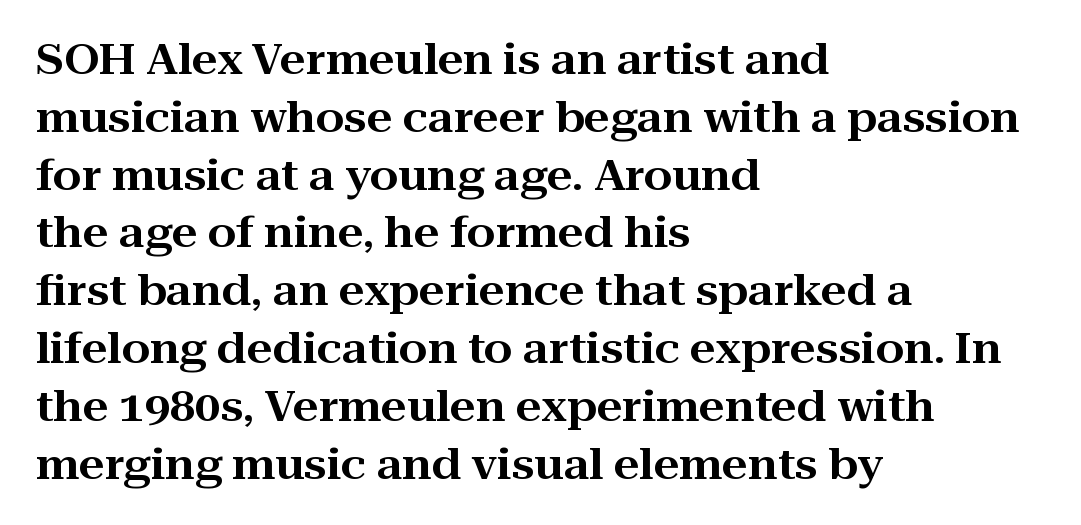
Q: Is the text italic (slanted)? A: No, it is upright.
Q: Is the typeface a serif or a sans-serif typeface? A: Serif.
Q: Is the text underlined? A: No.
Q: How is the paragraph aligned? A: Left-aligned.
Q: Is the spacing between letters normal or unusually wide? A: Normal.
Q: Is the spacing between lines tight, normal or loose? A: Normal.
Q: Width (condensed, normal, or wide)? A: Wide.
Q: Stroke contrast? A: High.
Q: x-height? A: Medium.
Q: Monospaced? A: No.
